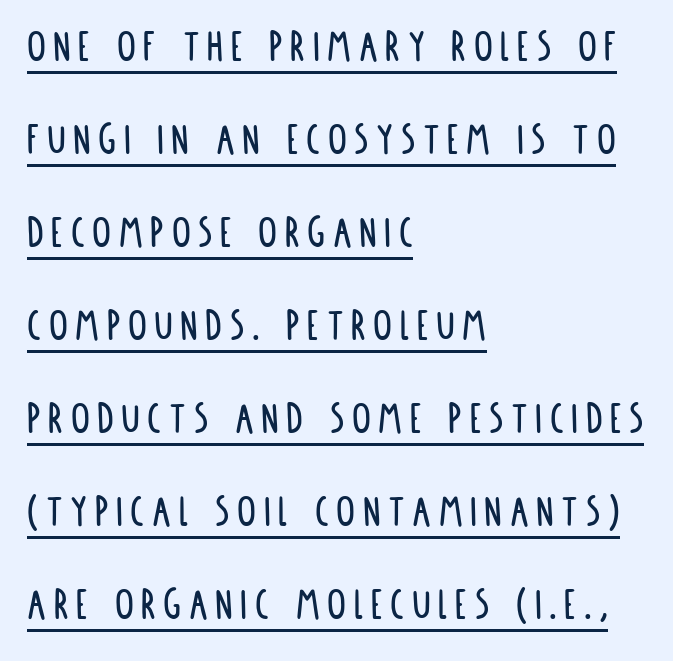
The image shows 47 px condensed sans-serif type, upright; set left-aligned, loose line spacing (1.98x), underlined; low stroke contrast and a large x-height.
